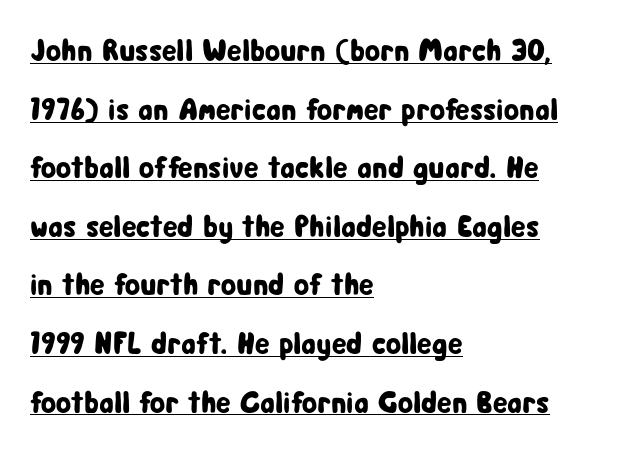
Honestly, the underline is the first thing you notice here. It's the straight-up-and-down kind of type. Nothing sits at the stroke ends, so this counts as sans-serif. Note the varied advance widths — an 'i' is clearly narrower than an 'm'.
